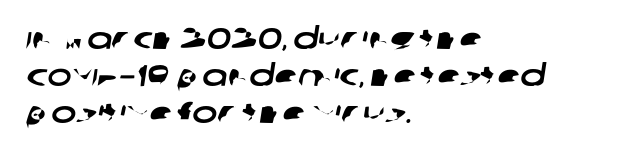
The passage shown is typed in a proportional face where columns would drift. Default kerning and tracking; the words read as compact shapes. Nobody drew a line under any word here. The letters carry no serifs — their stems end cleanly without finishing strokes.
